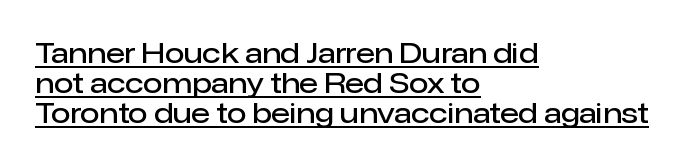
Q: Is the text bold? A: Semi-bold.
Q: Is the text italic (slanted)? A: No, it is upright.
Q: Is the typeface a serif or a sans-serif typeface? A: Sans-serif.
Q: Is the text underlined? A: Yes.
Q: How is the paragraph aligned? A: Left-aligned.
Q: Is the spacing between letters normal or unusually wide? A: Normal.
Q: Is the spacing between lines tight, normal or loose? A: Tight.
Q: Width (condensed, normal, or wide)? A: Normal.
Q: Stroke contrast? A: Low.
Q: x-height? A: Medium.
Q: Monospaced? A: No.
